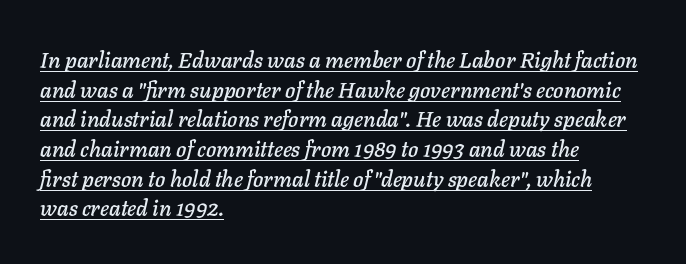
Q: Is the text italic (slanted)? A: Yes, it leans right by about 11 degrees.
Q: Is the text underlined? A: Yes.
Q: How is the paragraph aligned? A: Left-aligned.
Q: Is the spacing between letters normal or unusually wide? A: Normal.
Q: Is the spacing between lines tight, normal or loose? A: Normal.
